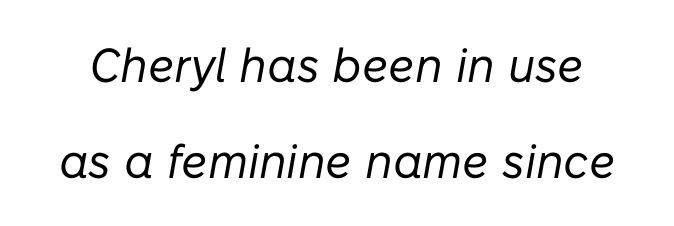
The image shows 48 px regular-weight type, italic (leaning right); set loose line spacing (1.99x), normal letter spacing, not underlined; low stroke contrast and a medium x-height.
